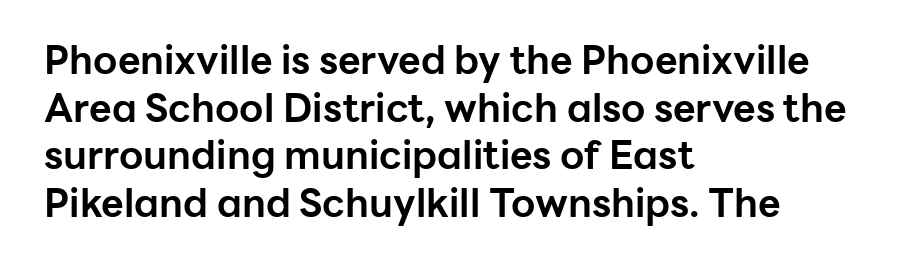
The image shows 39 px bold sans-serif type, upright; set left-aligned, line spacing 1.22x, normal letter spacing, not underlined; low stroke contrast and a medium x-height.
